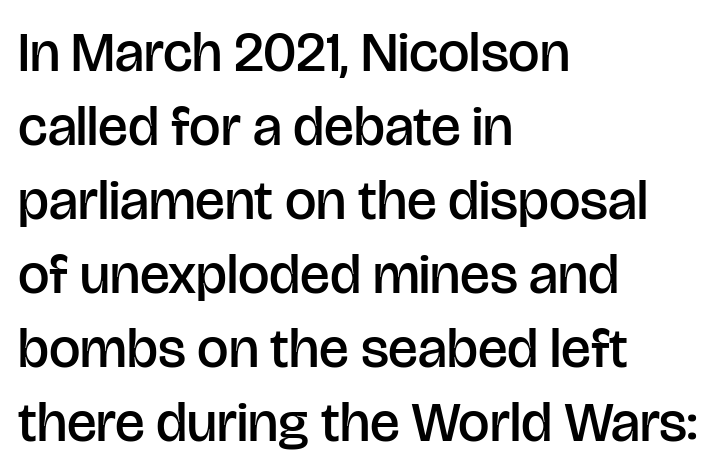
Q: Is the text bold? A: Semi-bold.
Q: Is the text italic (slanted)? A: No, it is upright.
Q: Is the typeface a serif or a sans-serif typeface? A: Sans-serif.
Q: Is the text underlined? A: No.
Q: How is the paragraph aligned? A: Left-aligned.
Q: Is the spacing between letters normal or unusually wide? A: Normal.
Q: Is the spacing between lines tight, normal or loose? A: Normal.
Q: Width (condensed, normal, or wide)? A: Normal.
Q: Stroke contrast? A: Low.
Q: x-height? A: Large.
Q: Monospaced? A: No.
